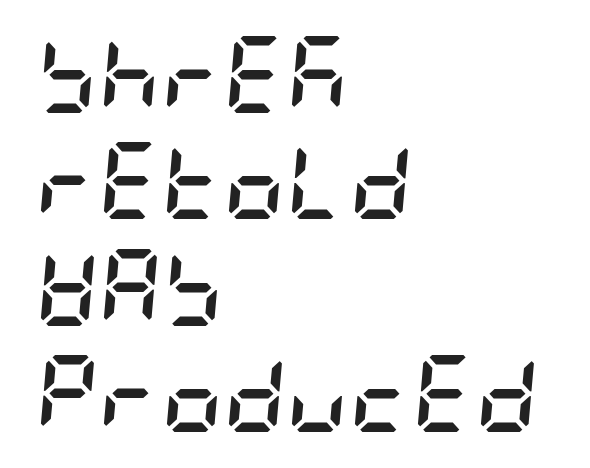
The passage shown stacks its lines at a standard gap. Clear beneath every line of the passage. The rag falls on the right side of this text block. Observe the lean: these are italic letterforms.
